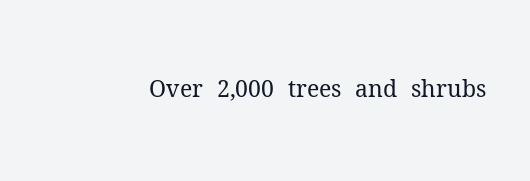
Q: Is the text bold? A: No.
Q: Is the text italic (slanted)? A: No, it is upright.
Q: Is the text underlined? A: No.
Q: Is the spacing between letters normal or unusually wide? A: Normal.
